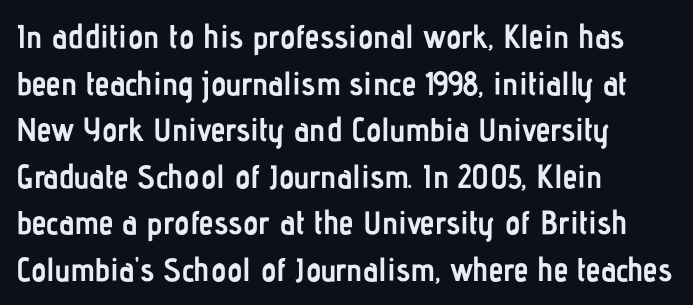
Q: Is the text bold? A: Yes.
Q: Is the text italic (slanted)? A: No, it is upright.
Q: Is the typeface a serif or a sans-serif typeface? A: Sans-serif.
Q: Is the text underlined? A: No.
Q: How is the paragraph aligned? A: Left-aligned.
Q: Is the spacing between letters normal or unusually wide? A: Normal.
Q: Is the spacing between lines tight, normal or loose? A: Normal.
Q: Width (condensed, normal, or wide)? A: Condensed.
Q: Stroke contrast? A: Low.
Q: x-height? A: Medium.
Q: Monospaced? A: No.
